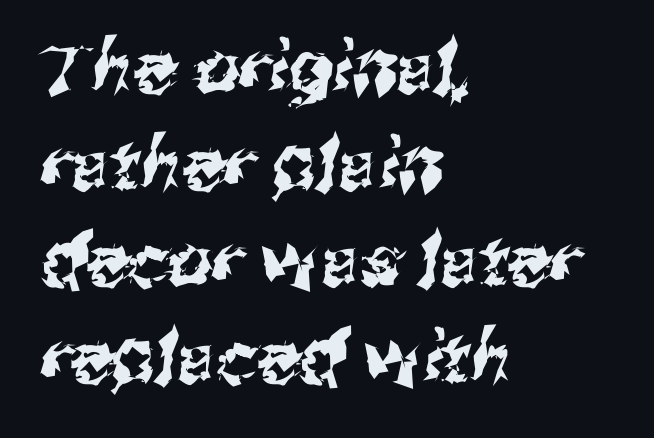
The image shows 71 px sans-serif type; set left-aligned, normal line spacing (1.36x), normal letter spacing, not underlined; medium stroke contrast and a medium x-height.
